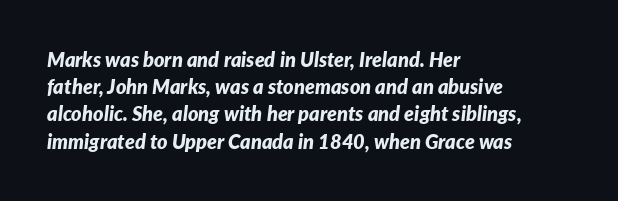
Looking at the ascenders, they clearly lean. Bold? Absolutely — the strokes are thick and heavy. Vertical spacing — default. A bare baseline throughout the passage. Is the block centered? No — it sits flush against the left margin.
